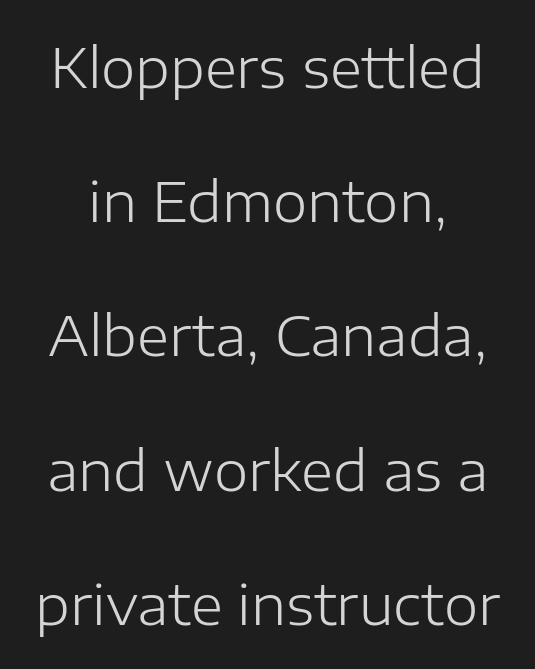
The image shows 55 px light sans-serif type, upright; set loose line spacing (2.44x), normal letter spacing, not underlined; low stroke contrast and a medium x-height.
